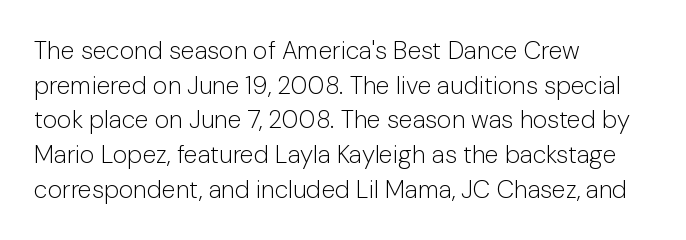
Q: Is the text bold? A: No.
Q: Is the text italic (slanted)? A: No, it is upright.
Q: Is the text underlined? A: No.
Q: How is the paragraph aligned? A: Left-aligned.
Q: Is the spacing between letters normal or unusually wide? A: Normal.
Q: Is the spacing between lines tight, normal or loose? A: Normal.
